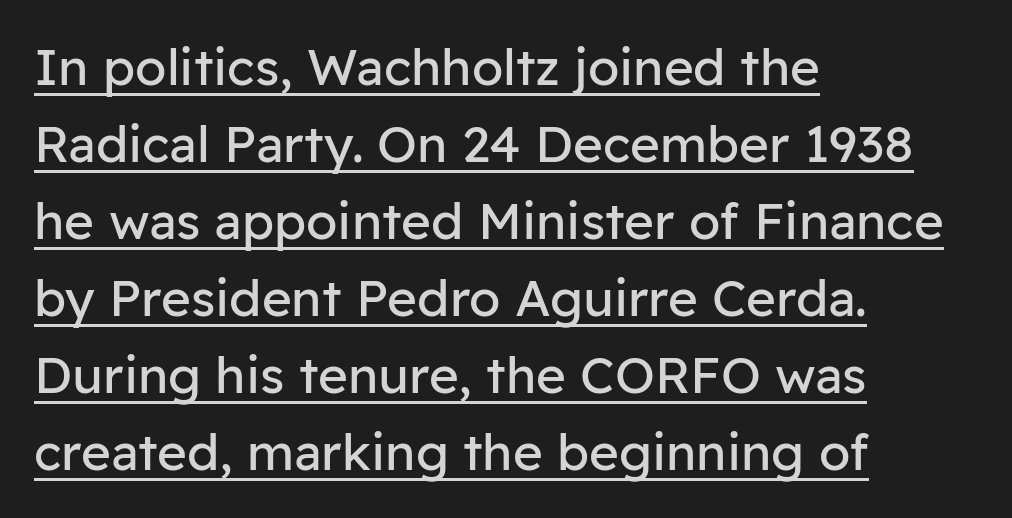
Q: Is the text bold? A: No.
Q: Is the text italic (slanted)? A: No, it is upright.
Q: Is the typeface a serif or a sans-serif typeface? A: Sans-serif.
Q: Is the text underlined? A: Yes.
Q: How is the paragraph aligned? A: Left-aligned.
Q: Is the spacing between letters normal or unusually wide? A: Normal.
Q: Is the spacing between lines tight, normal or loose? A: Normal.
Q: Width (condensed, normal, or wide)? A: Normal.
Q: Stroke contrast? A: Low.
Q: x-height? A: Medium.
Q: Monospaced? A: No.
